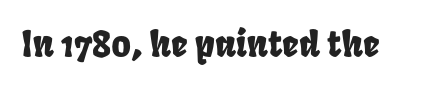
{"width": "condensed", "stroke_contrast": "low", "x_height": "large", "monospaced": "no", "underline": "no", "letter_spacing": "normal", "letter_spacing_em": 0.0, "glyph_px": 36}
